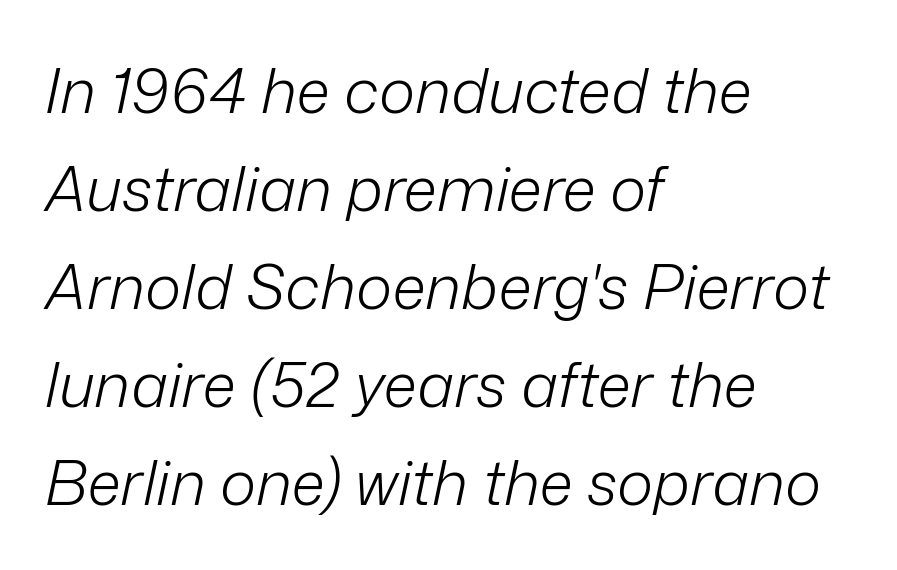
Q: Is the text bold? A: No.
Q: Is the text italic (slanted)? A: Yes, it leans right by about 12 degrees.
Q: Is the text underlined? A: No.
Q: How is the paragraph aligned? A: Left-aligned.
Q: Is the spacing between letters normal or unusually wide? A: Normal.
Q: Is the spacing between lines tight, normal or loose? A: Normal.
Q: Width (condensed, normal, or wide)? A: Normal.
Q: Stroke contrast? A: Low.
Q: x-height? A: Medium.
Q: Monospaced? A: No.
